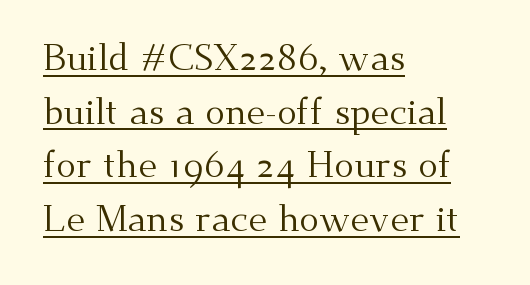
Q: Is the text bold? A: No.
Q: Is the text italic (slanted)? A: No, it is upright.
Q: Is the typeface a serif or a sans-serif typeface? A: Serif.
Q: Is the text underlined? A: Yes.
Q: How is the paragraph aligned? A: Left-aligned.
Q: Is the spacing between letters normal or unusually wide? A: Normal.
Q: Is the spacing between lines tight, normal or loose? A: Normal.
Q: Width (condensed, normal, or wide)? A: Normal.
Q: Stroke contrast? A: Medium.
Q: x-height? A: Small.
Q: Monospaced? A: No.
